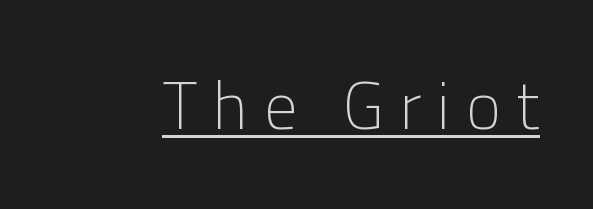
The image shows 66 px light sans-serif type, upright; set unusually wide letter spacing (+0.24 em), underlined; low stroke contrast and a medium x-height.
